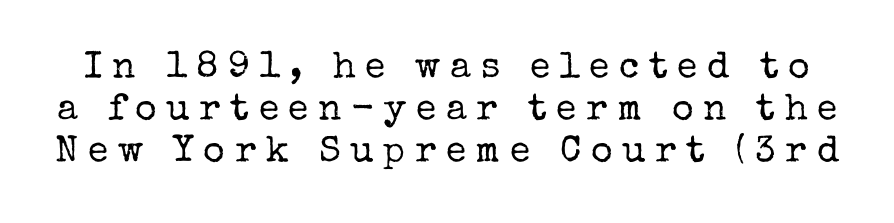
Q: Is the text bold? A: No.
Q: Is the text italic (slanted)? A: No, it is upright.
Q: Is the typeface a serif or a sans-serif typeface? A: Serif.
Q: Is the text underlined? A: No.
Q: Is the spacing between letters normal or unusually wide? A: Unusually wide.
Q: Is the spacing between lines tight, normal or loose? A: Tight.
Q: Width (condensed, normal, or wide)? A: Normal.
Q: Stroke contrast? A: Low.
Q: x-height? A: Medium.
Q: Monospaced? A: No.
